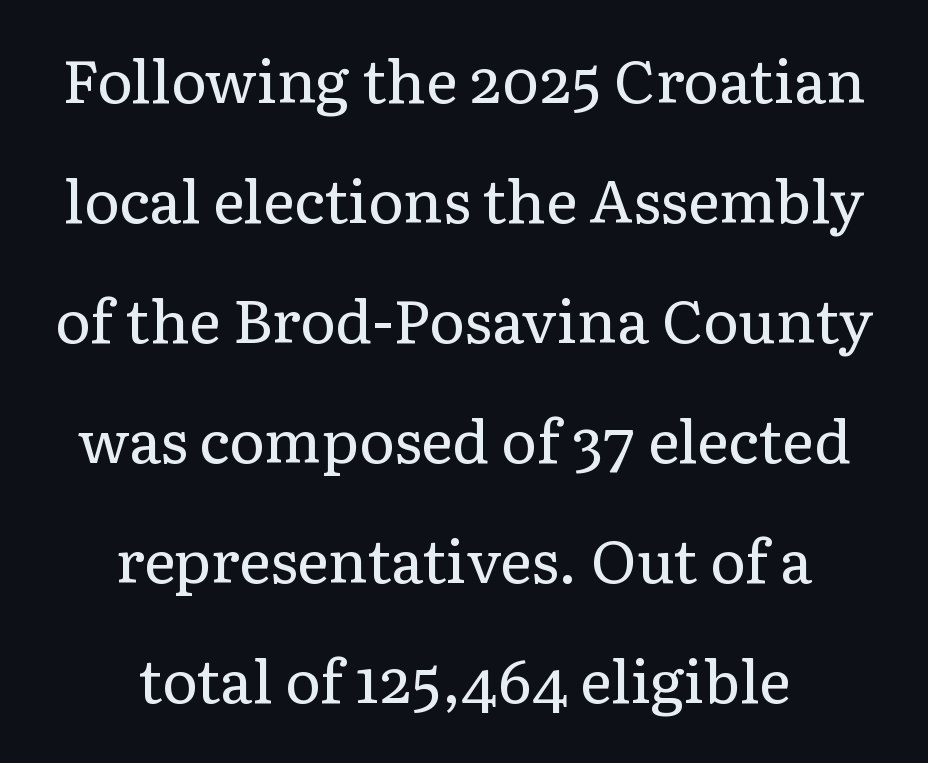
{"serif": "yes", "italic": "no", "bold": "no", "weight": "regular", "width": "normal", "stroke_contrast": "low", "x_height": "medium", "monospaced": "no", "underline": "no", "align": "center", "line_spacing": "loose", "line_spacing_ratio": 2.0, "letter_spacing": "normal", "letter_spacing_em": 0.0, "glyph_px": 60}
